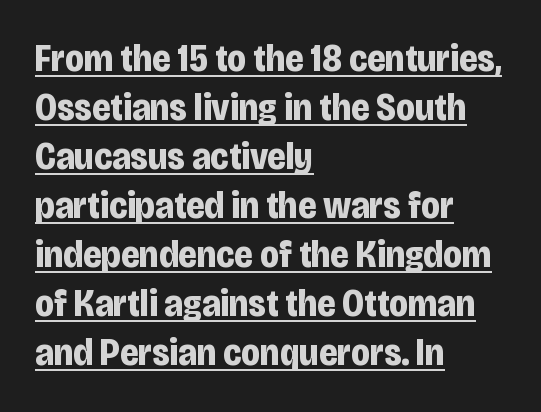
Q: Is the text bold? A: Yes.
Q: Is the text italic (slanted)? A: No, it is upright.
Q: Is the typeface a serif or a sans-serif typeface? A: Sans-serif.
Q: Is the text underlined? A: Yes.
Q: How is the paragraph aligned? A: Left-aligned.
Q: Is the spacing between letters normal or unusually wide? A: Normal.
Q: Is the spacing between lines tight, normal or loose? A: Normal.
Q: Width (condensed, normal, or wide)? A: Condensed.
Q: Stroke contrast? A: Low.
Q: x-height? A: Large.
Q: Monospaced? A: No.
